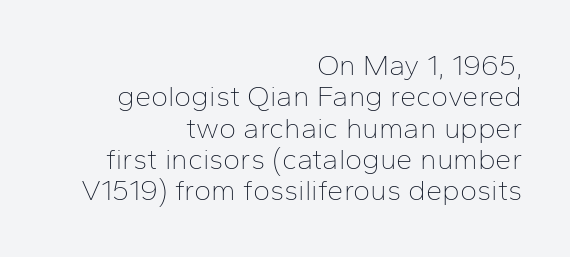
A bare baseline throughout the passage. Nope, no serifs anywhere on these letters. The typesetter chose a ragged-left arrangement here. A quiet, ordinary-to-light weight characterises the typeface.
